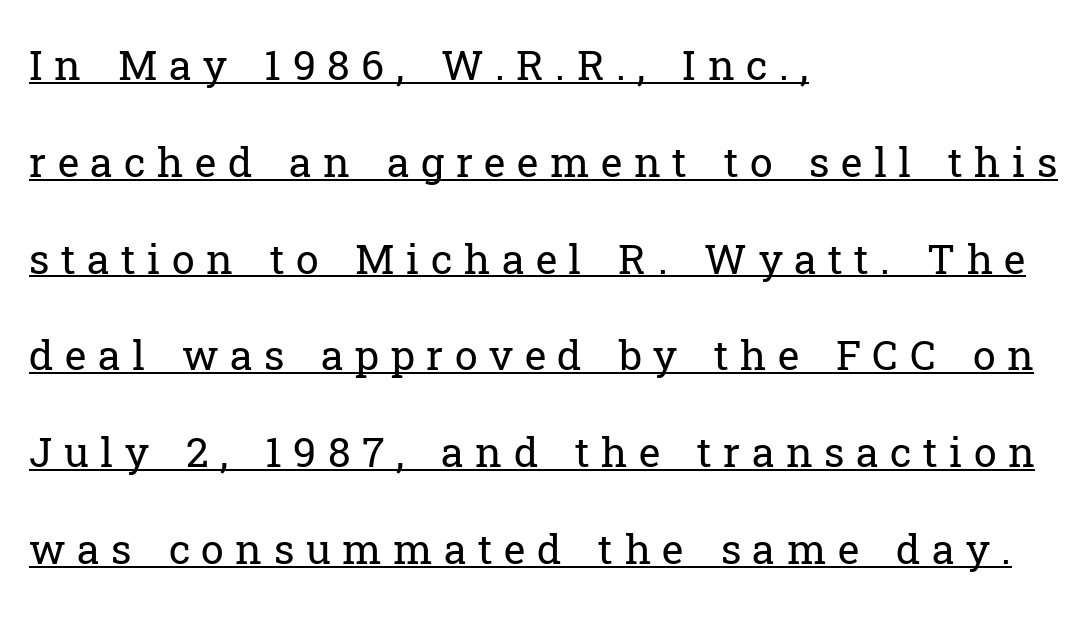
Q: Is the text bold? A: No.
Q: Is the text italic (slanted)? A: No, it is upright.
Q: Is the typeface a serif or a sans-serif typeface? A: Serif.
Q: Is the text underlined? A: Yes.
Q: How is the paragraph aligned? A: Left-aligned.
Q: Is the spacing between letters normal or unusually wide? A: Unusually wide.
Q: Is the spacing between lines tight, normal or loose? A: Loose.
Q: Width (condensed, normal, or wide)? A: Normal.
Q: Stroke contrast? A: Low.
Q: x-height? A: Medium.
Q: Monospaced? A: No.
